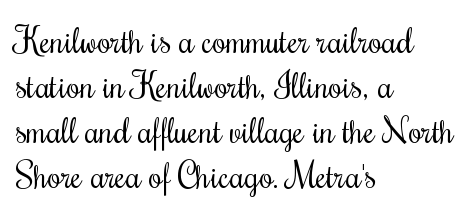
Q: Is the text bold? A: No.
Q: Is the text italic (slanted)? A: Yes.
Q: Is the text underlined? A: No.
Q: How is the paragraph aligned? A: Left-aligned.
Q: Is the spacing between letters normal or unusually wide? A: Normal.
Q: Is the spacing between lines tight, normal or loose? A: Normal.
Q: Width (condensed, normal, or wide)? A: Condensed.
Q: Stroke contrast? A: Medium.
Q: x-height? A: Small.
Q: Monospaced? A: No.
